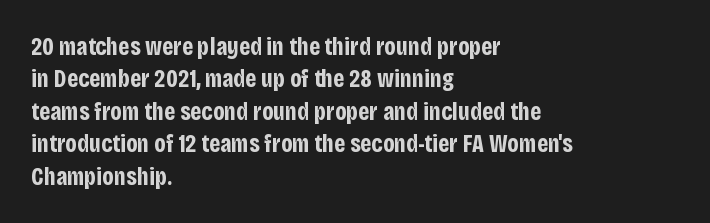
The image shows 25 px bold type, upright; set left-aligned, normal line spacing (1.3x), normal letter spacing, not underlined.
